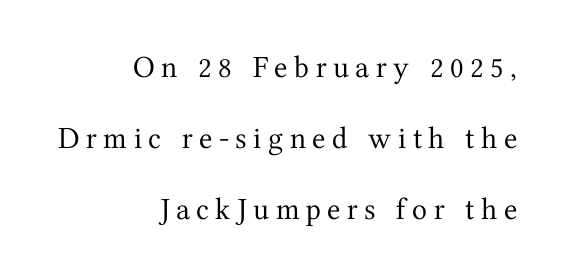
The image shows 31 px regular-weight serif type, upright; set right-aligned, loose line spacing (2.29x), unusually wide letter spacing (+0.21 em), not underlined; medium stroke contrast and a medium x-height.
